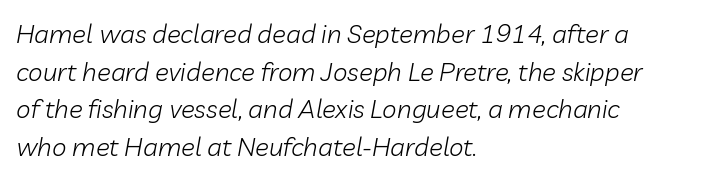
Q: Is the text bold? A: No.
Q: Is the text italic (slanted)? A: Yes, it leans right by about 10 degrees.
Q: Is the text underlined? A: No.
Q: How is the paragraph aligned? A: Left-aligned.
Q: Is the spacing between letters normal or unusually wide? A: Normal.
Q: Is the spacing between lines tight, normal or loose? A: Normal.
